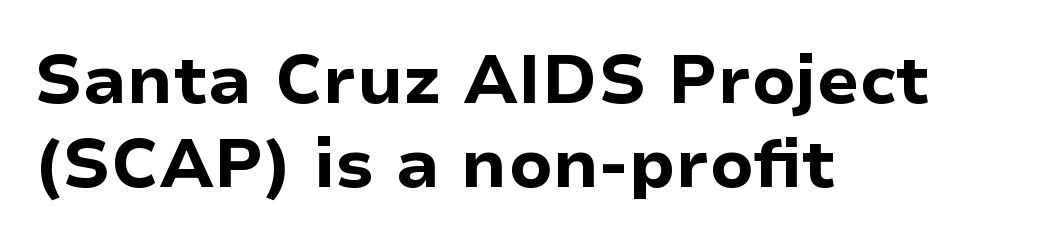
The image shows 68 px bold sans-serif type, upright; set left-aligned, line spacing 1.24x, normal letter spacing, not underlined; low stroke contrast and a medium x-height.
